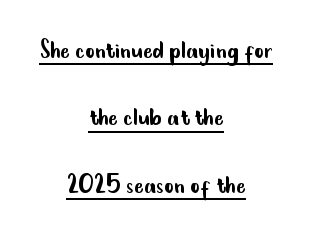
The image shows 29 px regular-weight, condensed sans-serif type, upright; set centered, loose line spacing (2.32x), normal letter spacing, underlined; low stroke contrast and a small x-height.
